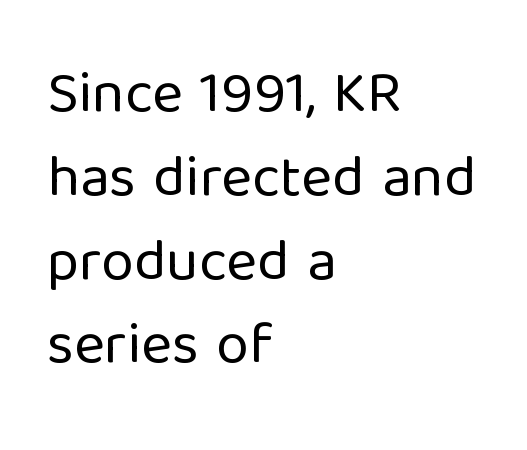
Q: Is the text bold? A: No.
Q: Is the text italic (slanted)? A: No, it is upright.
Q: Is the typeface a serif or a sans-serif typeface? A: Sans-serif.
Q: Is the text underlined? A: No.
Q: How is the paragraph aligned? A: Left-aligned.
Q: Is the spacing between letters normal or unusually wide? A: Normal.
Q: Is the spacing between lines tight, normal or loose? A: Normal.
Q: Width (condensed, normal, or wide)? A: Normal.
Q: Stroke contrast? A: Low.
Q: x-height? A: Medium.
Q: Monospaced? A: No.
